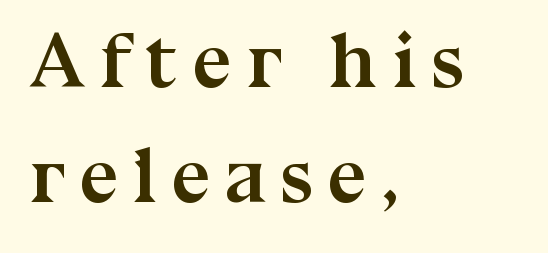
{"serif": "yes", "italic": "no", "bold": "yes", "weight": "semibold", "width": "normal", "stroke_contrast": "medium", "x_height": "medium", "monospaced": "no", "underline": "no", "align": "left", "line_spacing": "normal", "line_spacing_ratio": 1.48, "glyph_px": 78}
